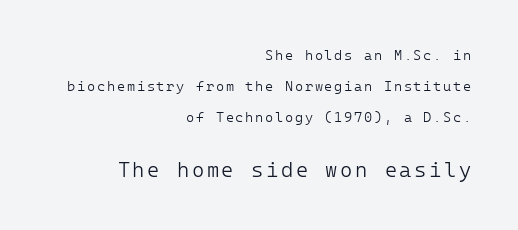
Q: Is the text bold? A: No.
Q: Is the text italic (slanted)? A: No, it is upright.
Q: Is the text underlined? A: No.
Q: How is the paragraph aligned? A: Right-aligned.
Q: Is the spacing between lines tight, normal or loose? A: Loose.
Q: Which block of text is set in a larger size, the first (top) or the second (bottom)? A: The second (bottom) one.
